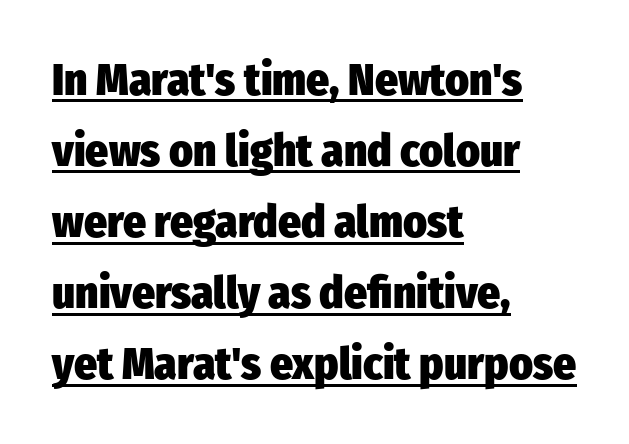
Every row of glyphs begins at an identical x-position on the left. Compared with undecorated copy, this sample adds a rule below the words. Is this a sans? Yes — the strokes have no serifs. Rows of type keep a routine distance in the vertical direction. Bold? Absolutely — the strokes are thick and heavy. In terms of letterspacing, this is plain default setting.
